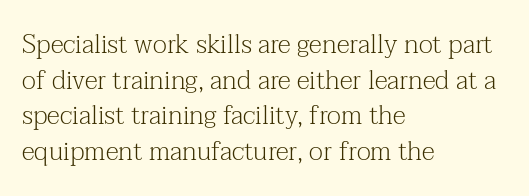
The image shows 26 px text type, upright; set left-aligned, normal line spacing (1.37x), normal letter spacing, not underlined.
